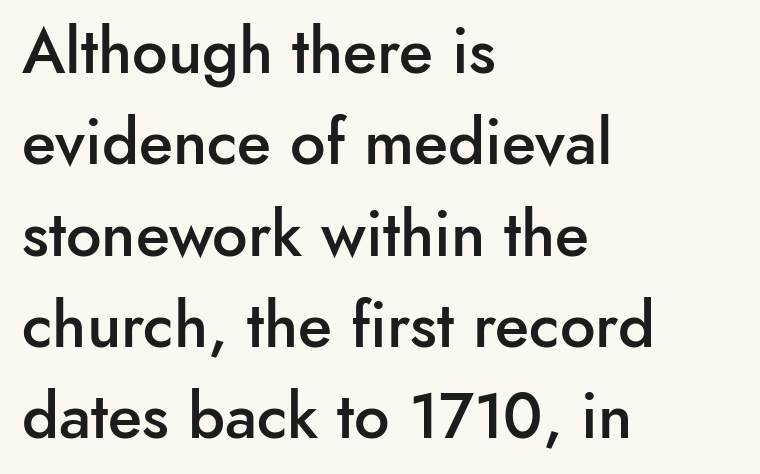
The image shows 63 px semibold sans-serif type, upright; set left-aligned, normal line spacing (1.45x), normal letter spacing, not underlined; low stroke contrast and a small x-height.
